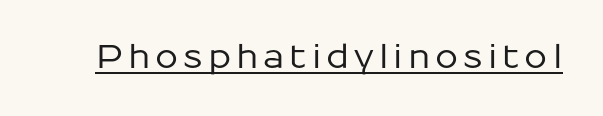
Q: Is the text italic (slanted)? A: No, it is upright.
Q: Is the typeface a serif or a sans-serif typeface? A: Sans-serif.
Q: Is the text underlined? A: Yes.
Q: Width (condensed, normal, or wide)? A: Normal.
Q: Stroke contrast? A: Low.
Q: x-height? A: Medium.
Q: Monospaced? A: No.
